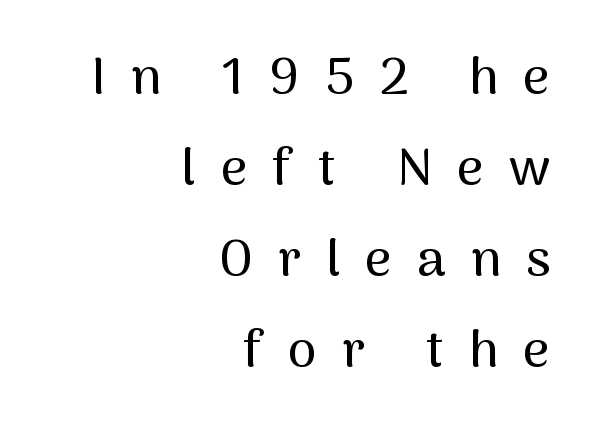
The image shows 52 px sans-serif type, upright; set right-aligned, line spacing 1.75x, unusually wide letter spacing (+0.48 em), not underlined; medium stroke contrast and a medium x-height.
